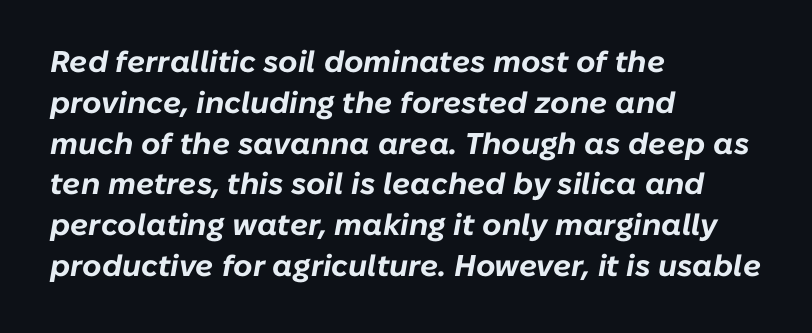
The passage shown is typed in a proportional face where columns would drift. Honestly, the letter spacing is just normal — you wouldn't notice it. Regular leading. Italic? Definitely — the glyphs are oblique. Underline: absent. Horizontally, the lines are justified to the leading edge only.
